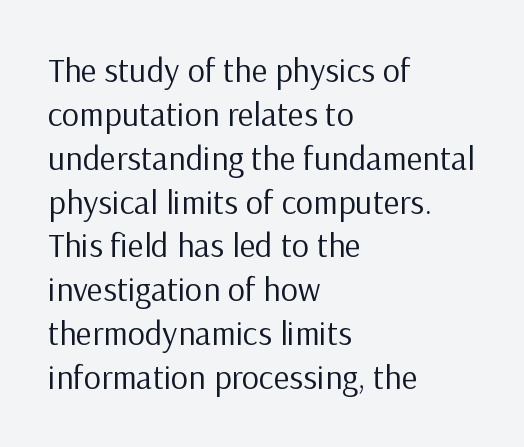
The image shows 34 px regular-weight sans-serif type, upright; set left-aligned, normal line spacing (1.29x), normal letter spacing, not underlined; low stroke contrast and a medium x-height.
